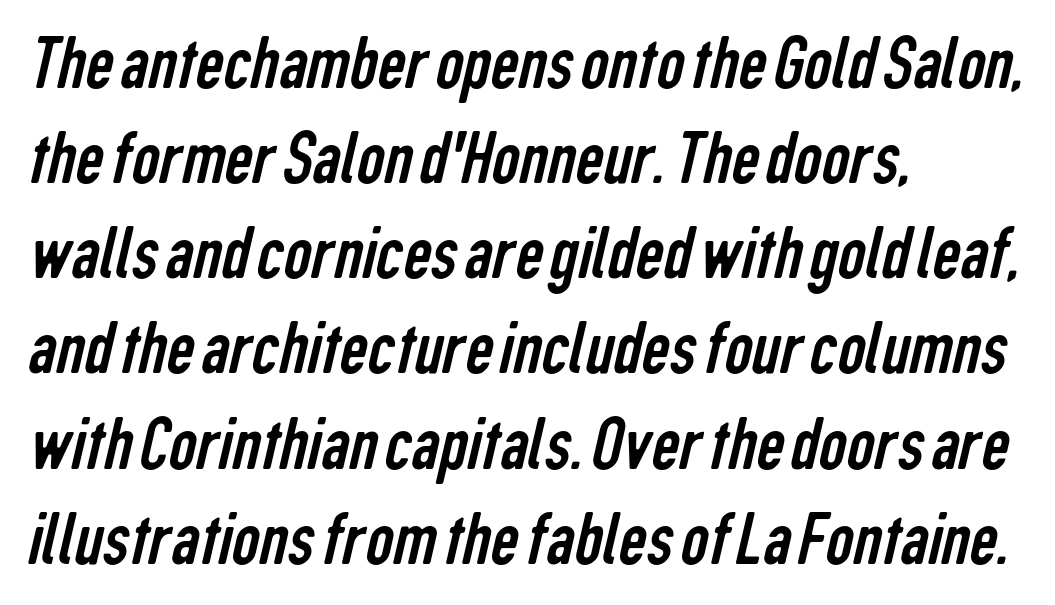
You could not count columns in this text — the font is proportionally spaced. Letters have the restrained weight of plain body copy at most. The gaps between neighbouring characters are ordinary and unremarkable. The setting favours the left margin, as ordinary paragraphs usually do.
